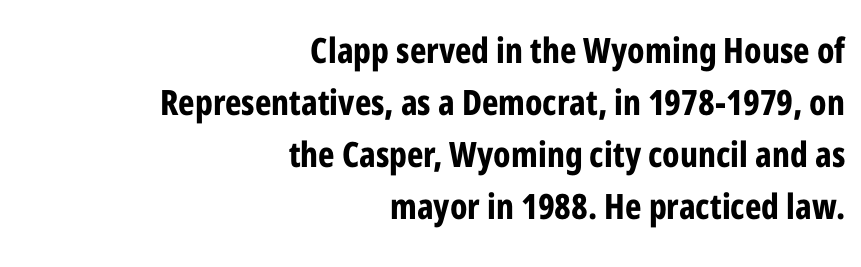
Q: Is the text bold? A: Yes.
Q: Is the text italic (slanted)? A: No, it is upright.
Q: Is the typeface a serif or a sans-serif typeface? A: Sans-serif.
Q: Is the text underlined? A: No.
Q: How is the paragraph aligned? A: Right-aligned.
Q: Is the spacing between letters normal or unusually wide? A: Normal.
Q: Is the spacing between lines tight, normal or loose? A: Normal.
Q: Width (condensed, normal, or wide)? A: Condensed.
Q: Stroke contrast? A: Low.
Q: x-height? A: Medium.
Q: Monospaced? A: No.
